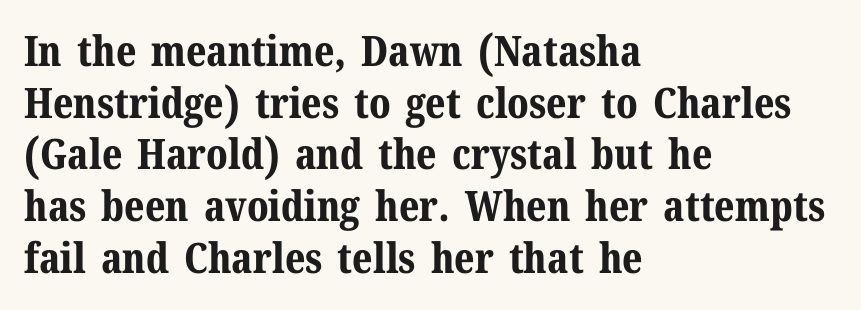
Q: Is the text bold? A: Yes.
Q: Is the text italic (slanted)? A: No, it is upright.
Q: Is the typeface a serif or a sans-serif typeface? A: Serif.
Q: Is the text underlined? A: No.
Q: How is the paragraph aligned? A: Left-aligned.
Q: Is the spacing between letters normal or unusually wide? A: Normal.
Q: Width (condensed, normal, or wide)? A: Normal.
Q: Stroke contrast? A: Medium.
Q: x-height? A: Medium.
Q: Monospaced? A: No.
